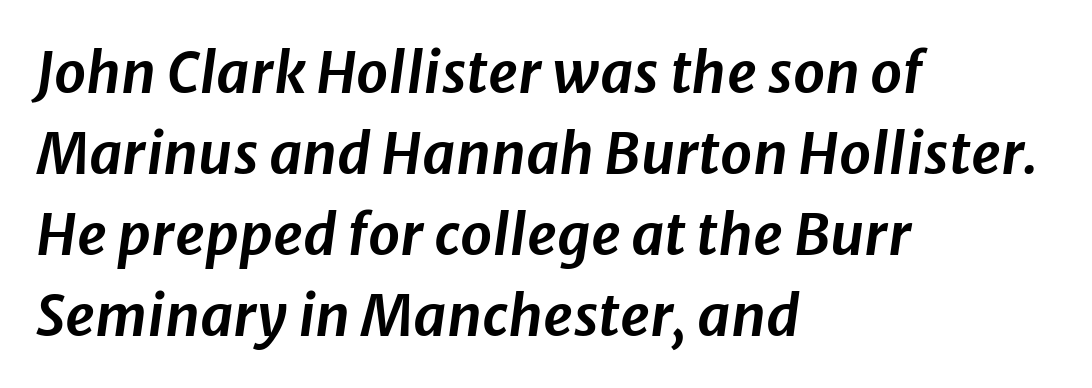
{"italic": "yes", "lean": "right", "slant_degrees": 8, "width": "normal", "stroke_contrast": "low", "x_height": "medium", "monospaced": "no", "underline": "no", "align": "left", "line_spacing": "normal", "line_spacing_ratio": 1.42, "letter_spacing": "normal", "letter_spacing_em": 0.0, "glyph_px": 57}
